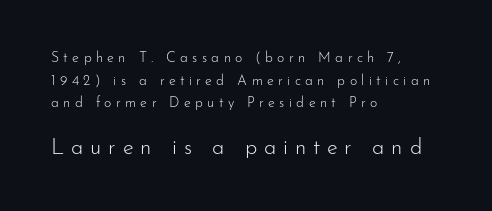
{"italic": "no", "bold": "no", "underline": "no", "align": "left", "line_spacing": "normal", "line_spacing_ratio": 1.62, "letter_spacing": "wide", "letter_spacing_em": 0.31, "larger_block": "second", "size_ratio": 1.57, "glyph_px": 22}
